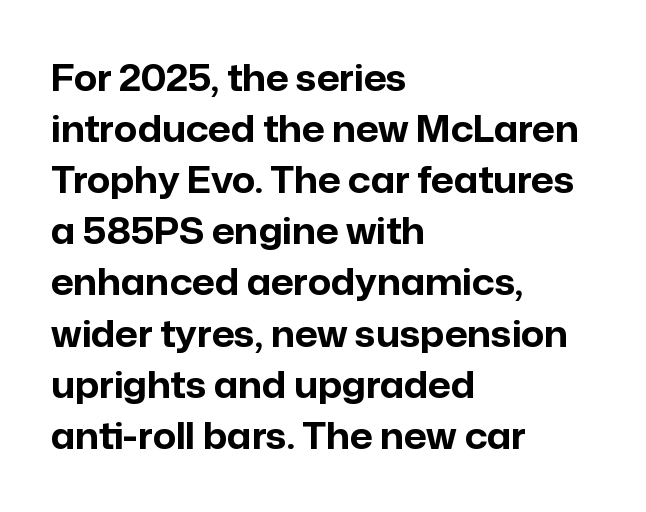
The image shows 36 px bold sans-serif type, upright; set left-aligned, normal line spacing (1.42x), normal letter spacing, not underlined; low stroke contrast and a medium x-height.
